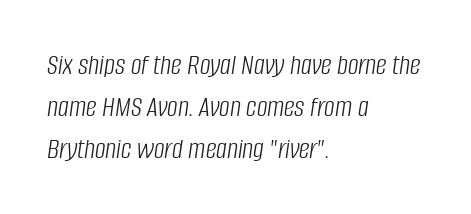
The image shows 30 px light, condensed type, italic (leaning right); set left-aligned, normal line spacing (1.4x), normal letter spacing, not underlined; low stroke contrast and a large x-height.
